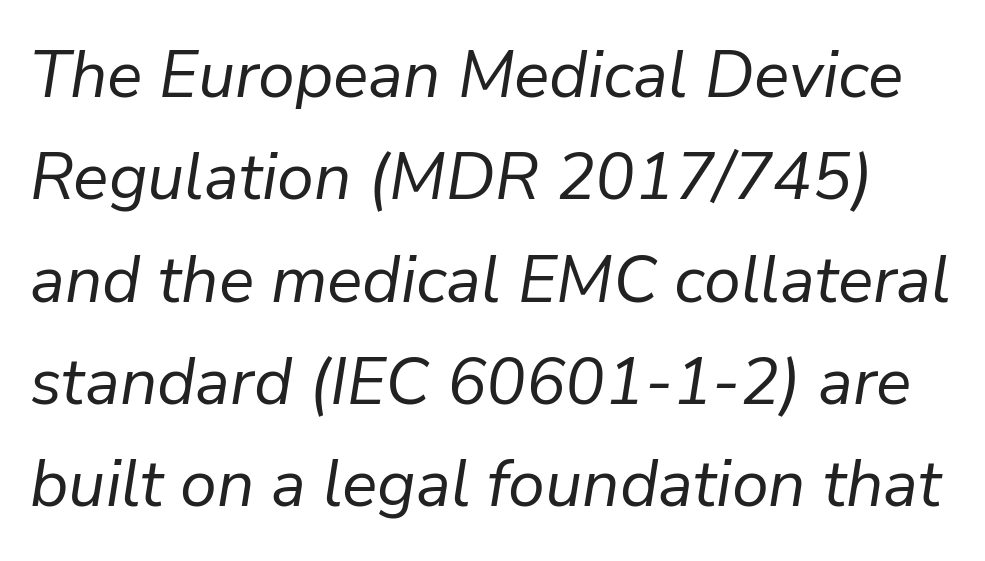
{"italic": "yes", "lean": "right", "slant_degrees": 9, "bold": "no", "weight": "regular", "width": "normal", "stroke_contrast": "low", "x_height": "medium", "monospaced": "no", "underline": "no", "line_spacing": "normal", "line_spacing_ratio": 1.55, "letter_spacing": "normal", "letter_spacing_em": 0.0, "glyph_px": 66}
